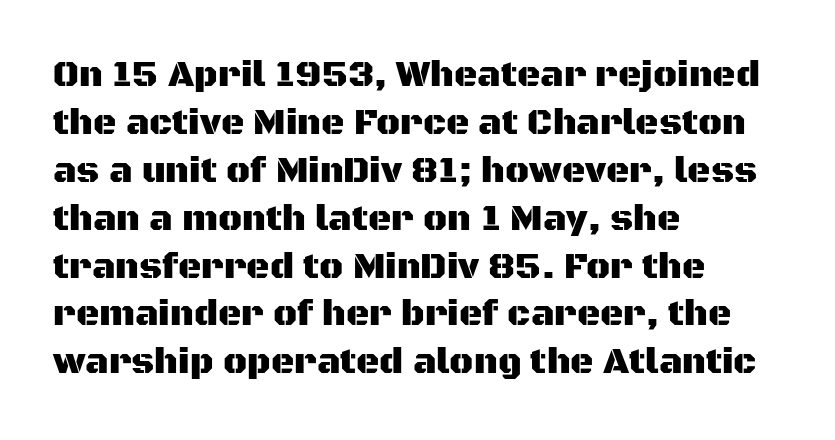
Q: Is the text italic (slanted)? A: No, it is upright.
Q: Is the typeface a serif or a sans-serif typeface? A: Sans-serif.
Q: Is the text underlined? A: No.
Q: How is the paragraph aligned? A: Left-aligned.
Q: Is the spacing between letters normal or unusually wide? A: Normal.
Q: Is the spacing between lines tight, normal or loose? A: Normal.
Q: Width (condensed, normal, or wide)? A: Normal.
Q: Stroke contrast? A: Medium.
Q: x-height? A: Large.
Q: Monospaced? A: No.
